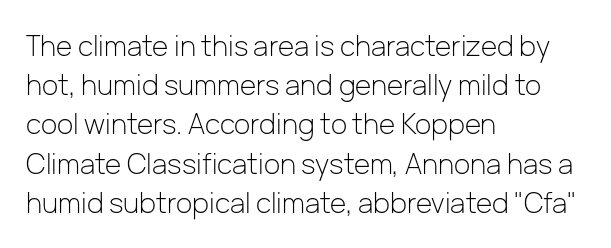
Q: Is the text bold? A: No.
Q: Is the text italic (slanted)? A: No, it is upright.
Q: Is the typeface a serif or a sans-serif typeface? A: Sans-serif.
Q: Is the text underlined? A: No.
Q: How is the paragraph aligned? A: Left-aligned.
Q: Is the spacing between letters normal or unusually wide? A: Normal.
Q: Is the spacing between lines tight, normal or loose? A: Normal.
Q: Width (condensed, normal, or wide)? A: Normal.
Q: Stroke contrast? A: Low.
Q: x-height? A: Medium.
Q: Monospaced? A: No.
